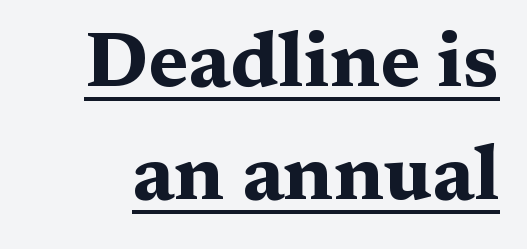
Q: Is the text bold? A: Yes.
Q: Is the text italic (slanted)? A: No, it is upright.
Q: Is the typeface a serif or a sans-serif typeface? A: Serif.
Q: Is the text underlined? A: Yes.
Q: Is the spacing between letters normal or unusually wide? A: Normal.
Q: Is the spacing between lines tight, normal or loose? A: Normal.
Q: Width (condensed, normal, or wide)? A: Wide.
Q: Stroke contrast? A: Medium.
Q: x-height? A: Medium.
Q: Monospaced? A: No.
